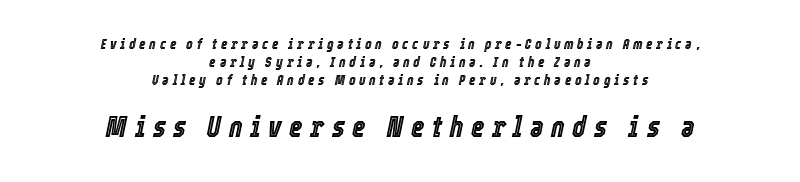
Is this a fixed-width face? No — the glyphs have proportional, varying widths. Emphasis-style slanted type is in use. Each new line begins a customary step beneath the previous one. Casual observation: everything's sitting right in the middle. Does extra space separate the letters? Yes, quite a lot of it. Underline: absent.
